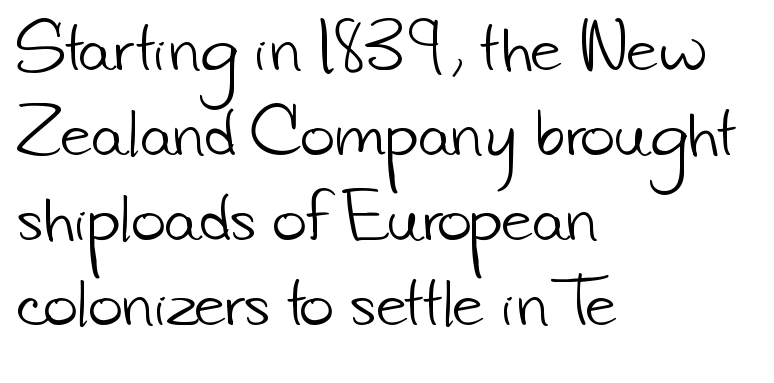
{"serif": "no", "bold": "no", "weight": "light", "width": "normal", "stroke_contrast": "low", "x_height": "small", "monospaced": "no", "underline": "no", "align": "left", "line_spacing": "normal", "line_spacing_ratio": 1.44, "letter_spacing": "normal", "letter_spacing_em": 0.0, "glyph_px": 59}
